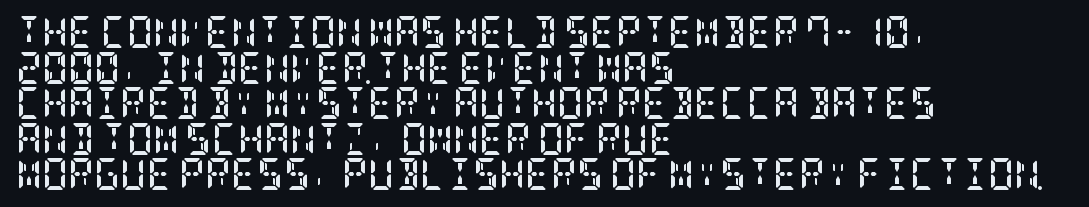
Weight check: bold — yes, fully. This sample uses plain, unmodified letter spacing. Line spacing here is tight. The strip under each line holds only bare page. The typesetter chose a ragged-right arrangement here. The letters carry serifs — small finishing strokes at the ends of their stems.
